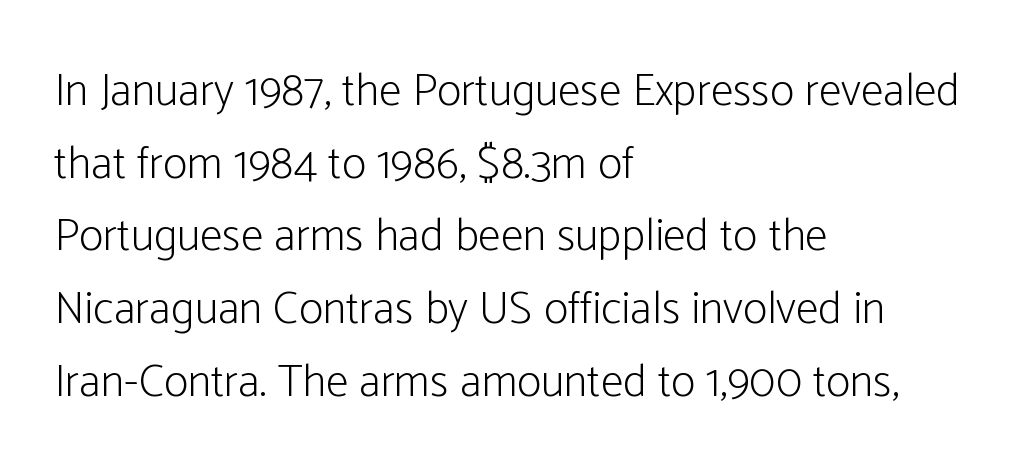
{"serif": "no", "italic": "no", "bold": "no", "weight": "light", "width": "condensed", "stroke_contrast": "low", "x_height": "medium", "monospaced": "no", "underline": "no", "align": "left", "line_spacing": "normal", "line_spacing_ratio": 1.58, "letter_spacing": "normal", "letter_spacing_em": 0.0, "glyph_px": 46}
